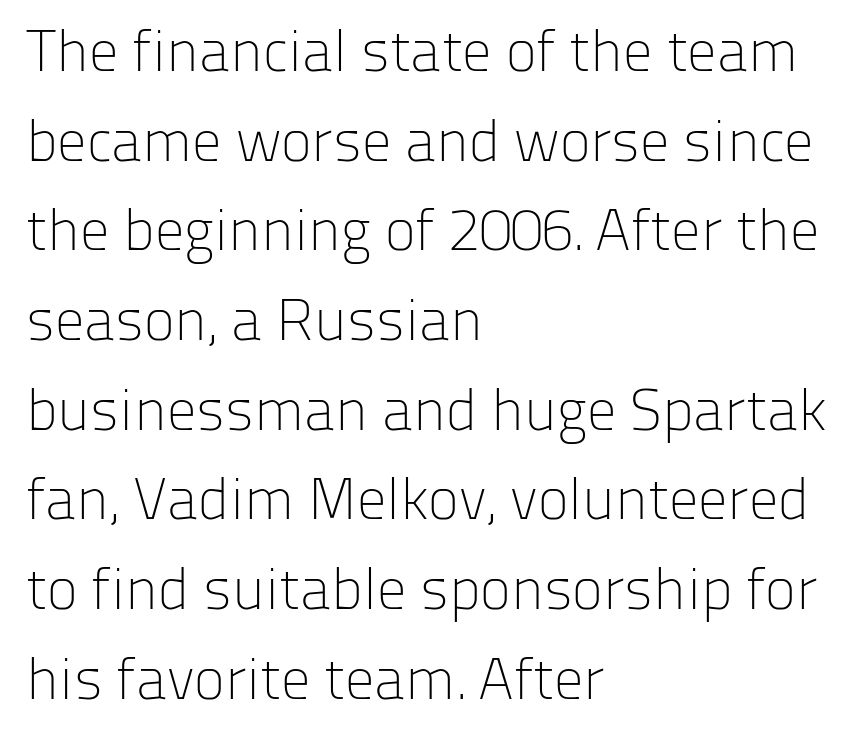
{"serif": "no", "italic": "no", "bold": "no", "weight": "light", "width": "normal", "stroke_contrast": "low", "x_height": "medium", "monospaced": "no", "underline": "no", "align": "left", "line_spacing": "normal", "line_spacing_ratio": 1.52, "letter_spacing": "normal", "letter_spacing_em": 0.0, "glyph_px": 59}
